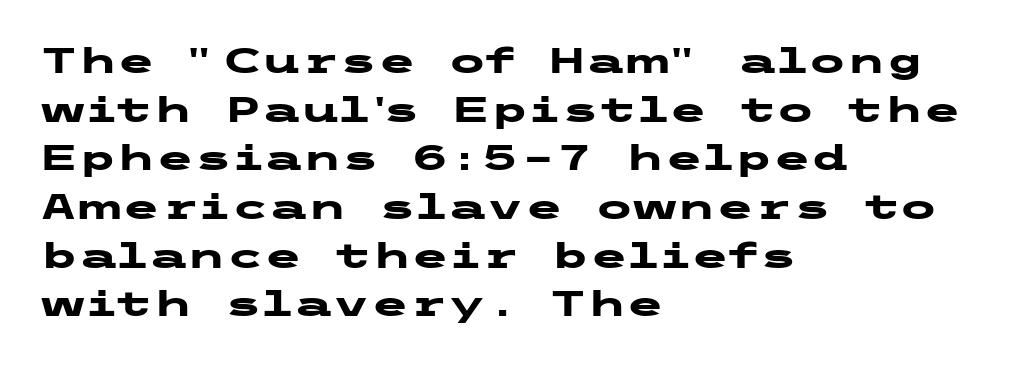
The strokes are fattened all the way to bold. Baseline-to-baseline distance is the conventional proportion of letter height. Tracking here is standard; glyphs follow each other at the usual distance. The space directly below the letters is spotless. No italicization has been applied; the sample stays upright. Teacher's note: observe the even left margin — that is flush-left alignment.
